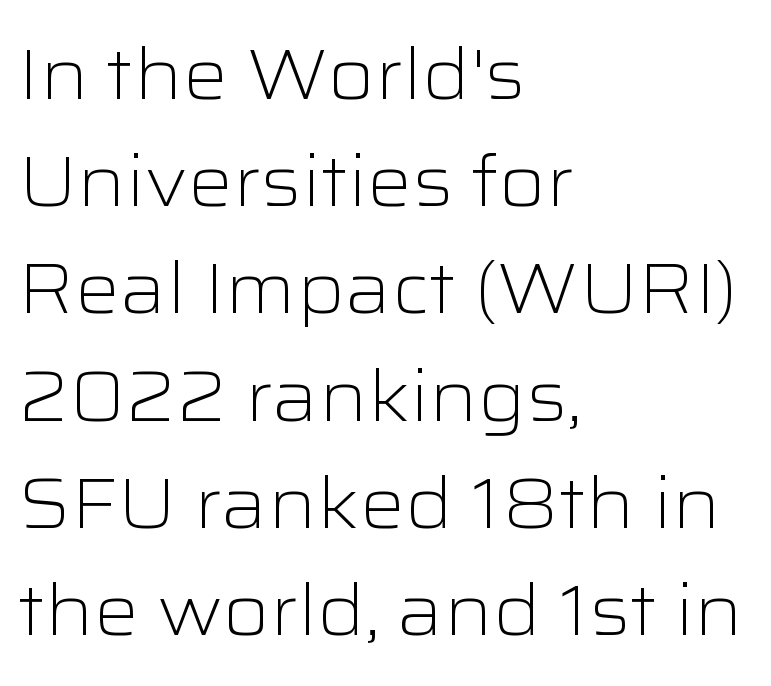
The image shows 71 px light, wide sans-serif type, upright; set left-aligned, normal line spacing (1.51x), normal letter spacing, not underlined; low stroke contrast and a medium x-height.
